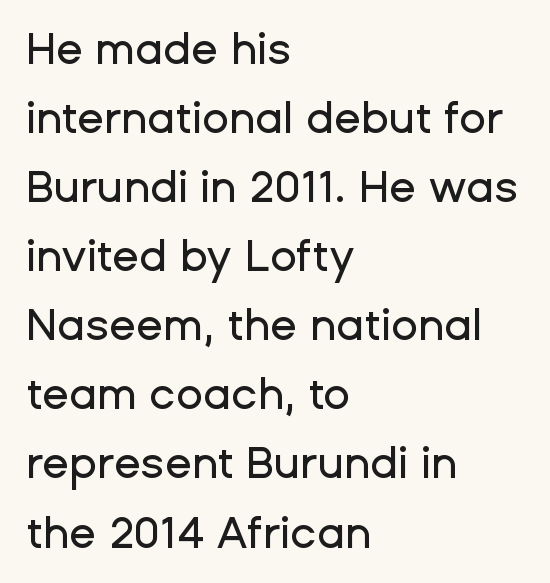
The image shows 44 px sans-serif type, upright; set left-aligned, normal line spacing (1.57x), normal letter spacing, not underlined; low stroke contrast and a medium x-height.
